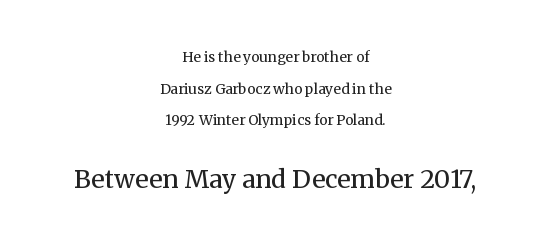
The image shows 25 px text type, upright; set centered, loose line spacing (2.26x), normal letter spacing, not underlined; the second (bottom) block is 1.79x larger.
